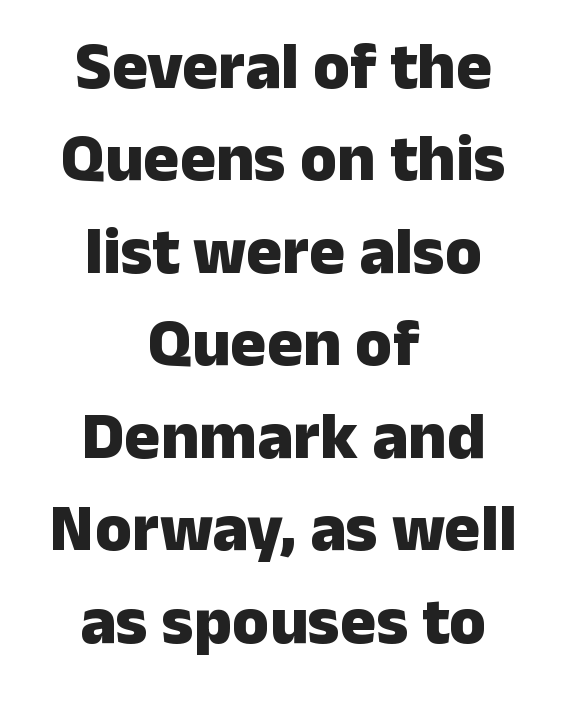
Posture: upright roman. Every row of glyphs is offset so its center matches the block's center. Typographic density is high because the face is bold. Notice how descenders clear the ascenders below comfortably — that's standard leading. The gap between lines stays unmarked.
